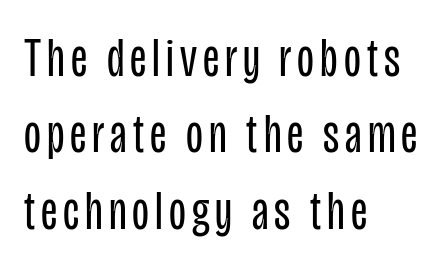
{"serif": "no", "italic": "no", "bold": "no", "weight": "regular", "width": "condensed", "stroke_contrast": "low", "x_height": "large", "monospaced": "no", "underline": "no", "align": "left", "line_spacing": "normal", "line_spacing_ratio": 1.39, "glyph_px": 55}
